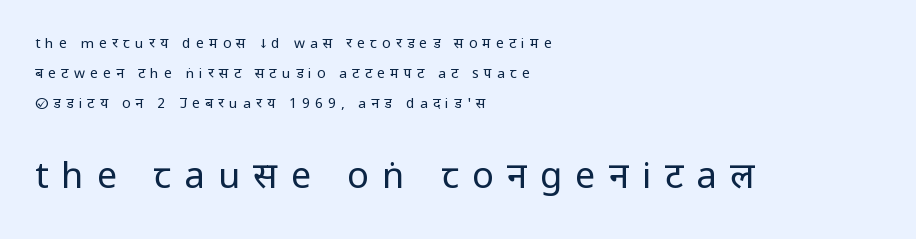
{"serif": "no", "italic": "no", "bold": "no", "weight": "regular", "width": "condensed", "stroke_contrast": "low", "x_height": "large", "monospaced": "no", "underline": "no", "align": "left", "line_spacing": "loose", "line_spacing_ratio": 2.15, "letter_spacing": "wide", "letter_spacing_em": 0.37, "larger_block": "second", "size_ratio": 2.57, "glyph_px": 36}
